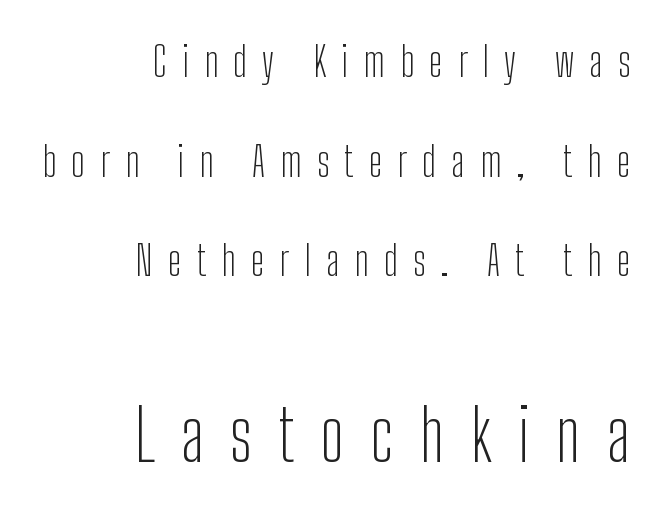
The image shows 71 px light, condensed sans-serif type, upright; set right-aligned, loose line spacing (2.43x), unusually wide letter spacing (+0.37 em), not underlined; the second (bottom) block is 1.73x larger; low stroke contrast and a medium x-height.
